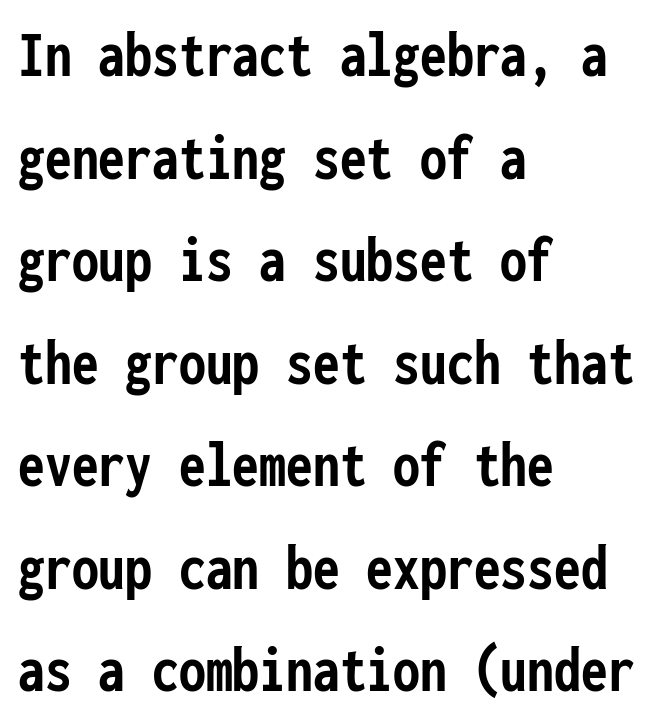
The image shows 67 px semibold, condensed sans-serif type, upright, monospaced; set left-aligned, normal line spacing (1.53x), normal letter spacing, not underlined; low stroke contrast and a medium x-height.
